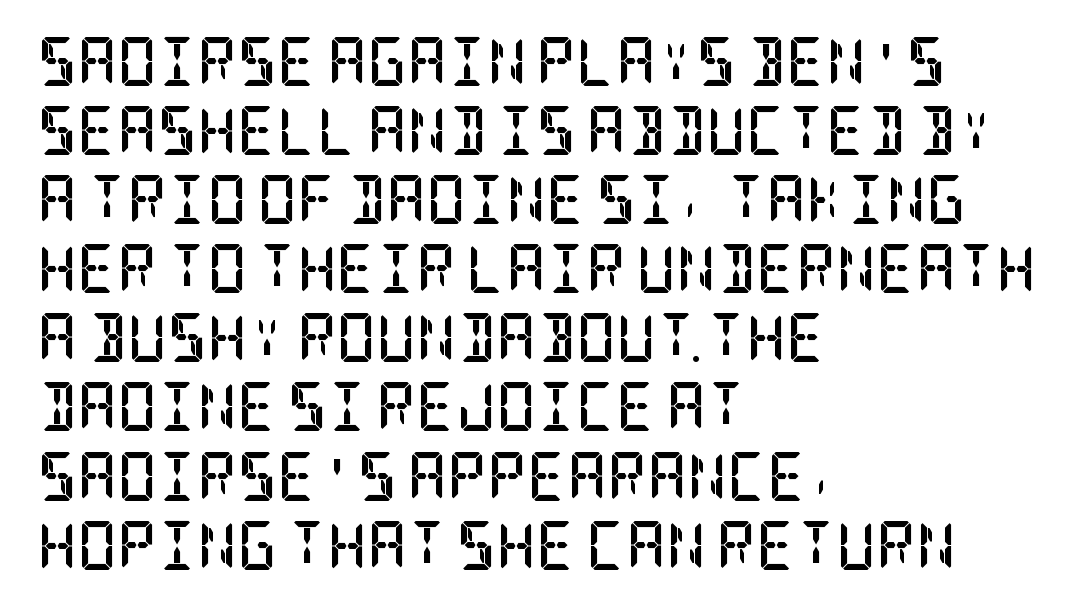
The image shows 49 px semibold, condensed serif type, upright; set left-aligned, normal line spacing (1.41x), normal letter spacing, not underlined; low stroke contrast and a large x-height.
